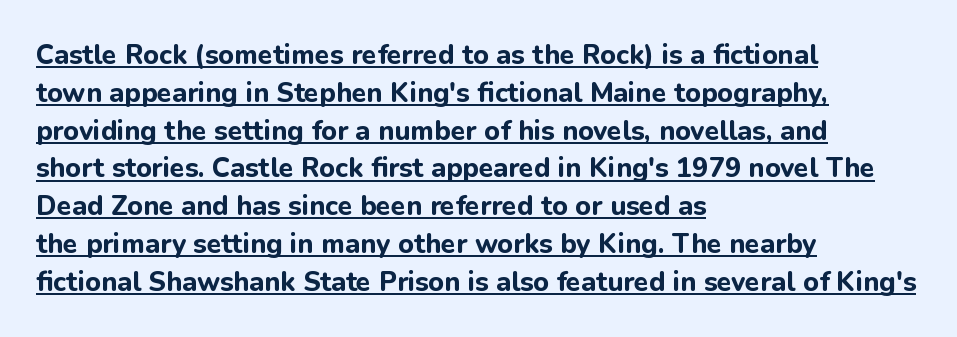
Q: Is the text bold? A: Yes.
Q: Is the text italic (slanted)? A: No, it is upright.
Q: Is the text underlined? A: Yes.
Q: How is the paragraph aligned? A: Left-aligned.
Q: Is the spacing between letters normal or unusually wide? A: Normal.
Q: Is the spacing between lines tight, normal or loose? A: Normal.
